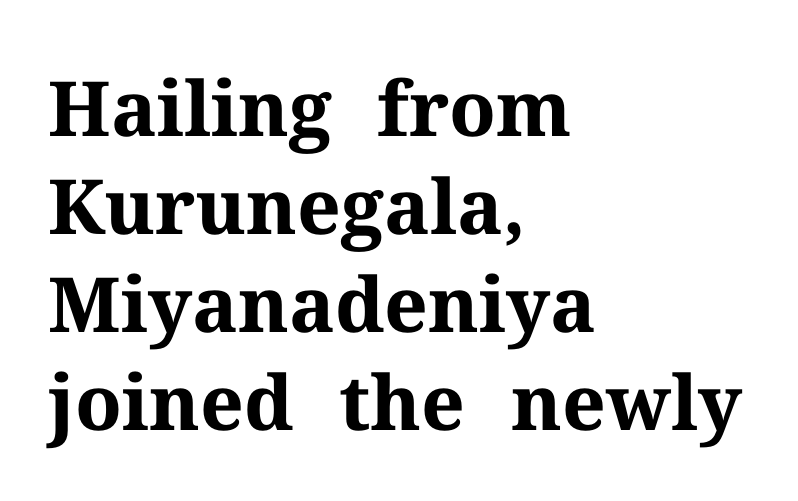
{"serif": "yes", "italic": "no", "bold": "yes", "weight": "bold", "width": "normal", "stroke_contrast": "medium", "x_height": "medium", "monospaced": "no", "underline": "no", "align": "left", "line_spacing": "normal", "line_spacing_ratio": 1.29, "letter_spacing": "normal", "letter_spacing_em": 0.0, "glyph_px": 76}
